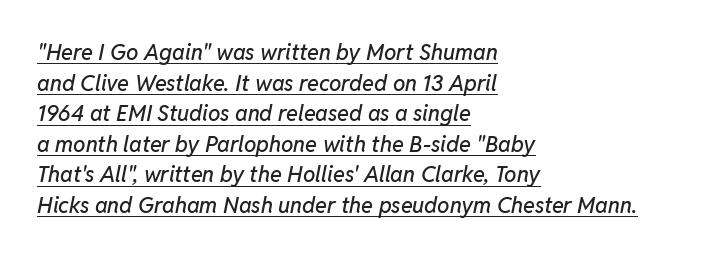
Quick note: underline on. Alignment: flush left. The specimen reads as italic at a glance. Honestly, the row spacing looks completely unremarkable. Words appear dense and cohesive because spacing is normal.
